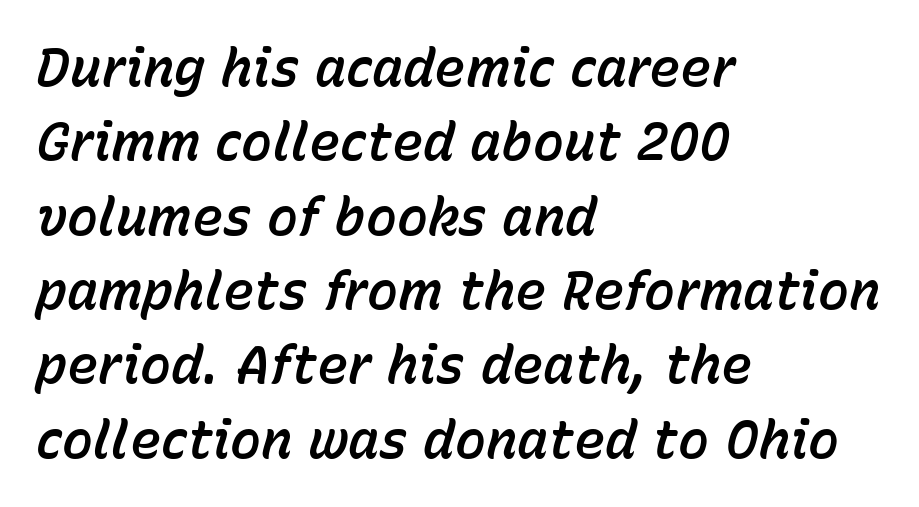
Q: Is the text italic (slanted)? A: Yes, it leans right by about 15 degrees.
Q: Is the text underlined? A: No.
Q: How is the paragraph aligned? A: Left-aligned.
Q: Is the spacing between letters normal or unusually wide? A: Normal.
Q: Is the spacing between lines tight, normal or loose? A: Normal.
Q: Width (condensed, normal, or wide)? A: Normal.
Q: Stroke contrast? A: Low.
Q: x-height? A: Medium.
Q: Monospaced? A: No.
